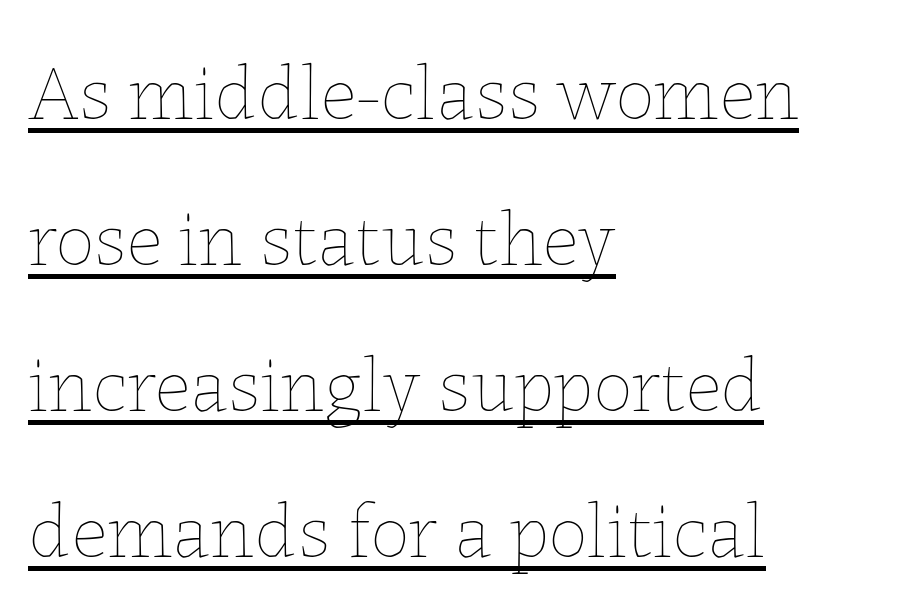
Q: Is the text bold? A: No.
Q: Is the text italic (slanted)? A: No, it is upright.
Q: Is the text underlined? A: Yes.
Q: How is the paragraph aligned? A: Left-aligned.
Q: Is the spacing between letters normal or unusually wide? A: Normal.
Q: Width (condensed, normal, or wide)? A: Normal.
Q: Stroke contrast? A: Low.
Q: x-height? A: Medium.
Q: Monospaced? A: No.
